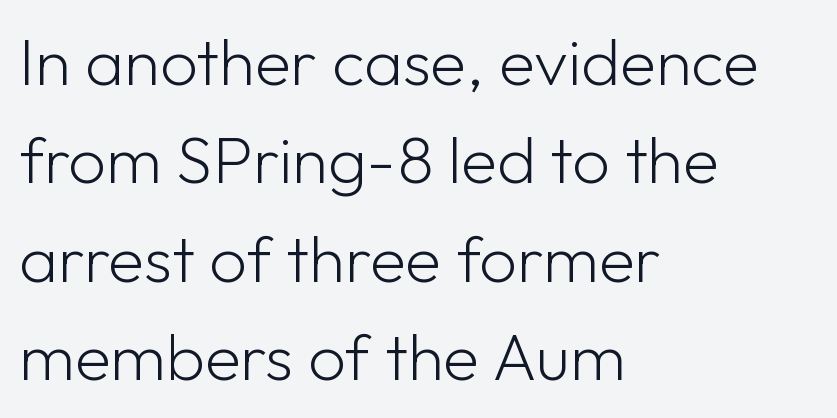
The image shows 66 px light sans-serif type, upright; set left-aligned, normal line spacing (1.49x), normal letter spacing, not underlined; low stroke contrast and a medium x-height.
